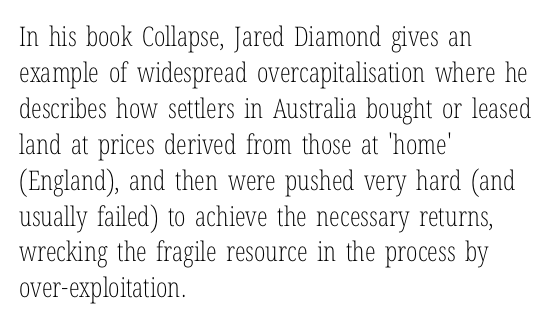
{"italic": "no", "bold": "no", "underline": "no", "align": "left", "line_spacing": "normal", "line_spacing_ratio": 1.33, "letter_spacing": "normal", "letter_spacing_em": 0.0, "glyph_px": 27}
